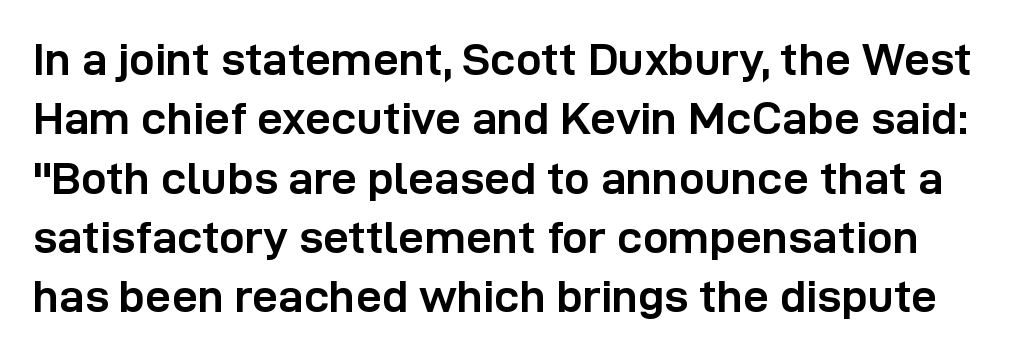
Q: Is the text bold? A: Yes.
Q: Is the text italic (slanted)? A: No, it is upright.
Q: Is the typeface a serif or a sans-serif typeface? A: Sans-serif.
Q: Is the text underlined? A: No.
Q: Is the spacing between letters normal or unusually wide? A: Normal.
Q: Is the spacing between lines tight, normal or loose? A: Normal.
Q: Width (condensed, normal, or wide)? A: Normal.
Q: Stroke contrast? A: Low.
Q: x-height? A: Medium.
Q: Monospaced? A: No.
